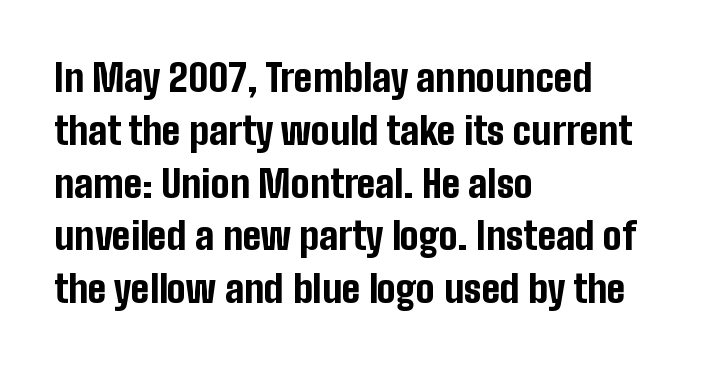
{"serif": "no", "italic": "no", "bold": "yes", "weight": "bold", "width": "condensed", "stroke_contrast": "low", "x_height": "medium", "monospaced": "no", "underline": "no", "align": "left", "line_spacing": "normal", "line_spacing_ratio": 1.39, "letter_spacing": "normal", "letter_spacing_em": 0.0, "glyph_px": 38}
